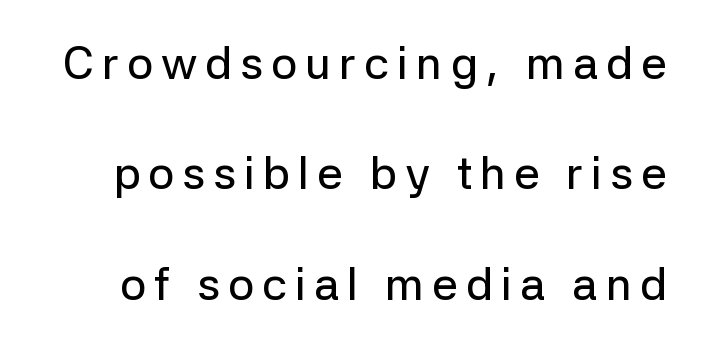
The image shows 46 px sans-serif type, upright; set loose line spacing (2.4x), not underlined; low stroke contrast and a medium x-height.
